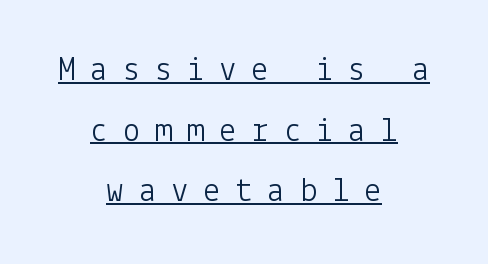
The image shows 35 px light sans-serif type, upright; set centered, line spacing 1.73x, unusually wide letter spacing (+0.42 em), underlined; low stroke contrast and a medium x-height.
